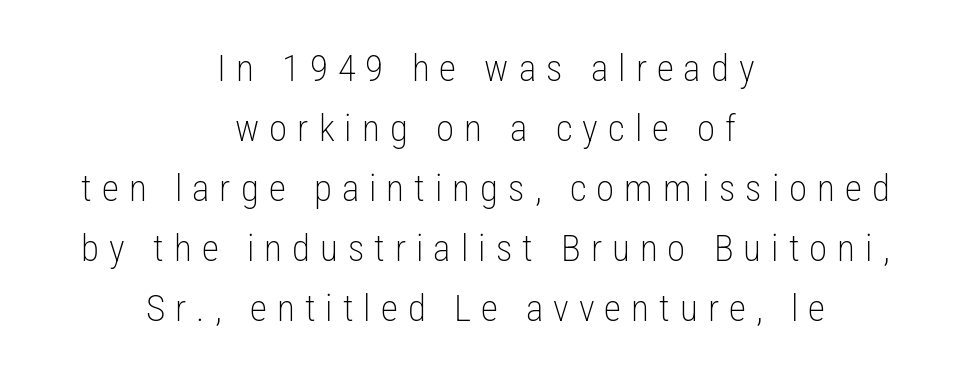
{"serif": "no", "italic": "no", "bold": "no", "weight": "light", "width": "condensed", "stroke_contrast": "low", "x_height": "medium", "monospaced": "no", "underline": "no", "align": "center", "line_spacing": "normal", "line_spacing_ratio": 1.62, "letter_spacing": "wide", "letter_spacing_em": 0.27, "glyph_px": 37}
